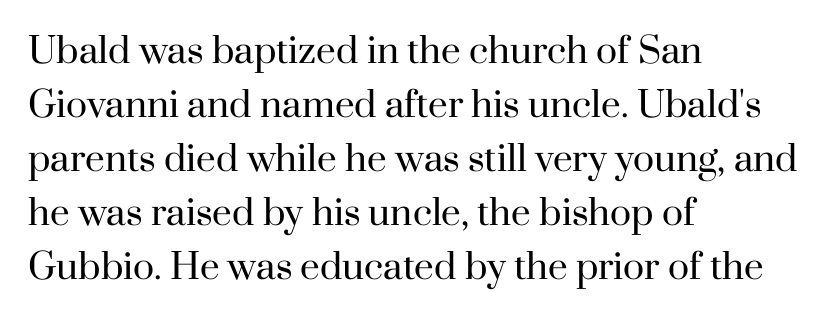
The space directly below the letters is spotless. A quiet, ordinary-to-light weight characterises the typeface. Character widths vary here, with narrow letters taking less room than wide ones. Left-aligned paragraph, ragged on the right. Is there much room between lines? A standard amount, neither cramped nor airy.
